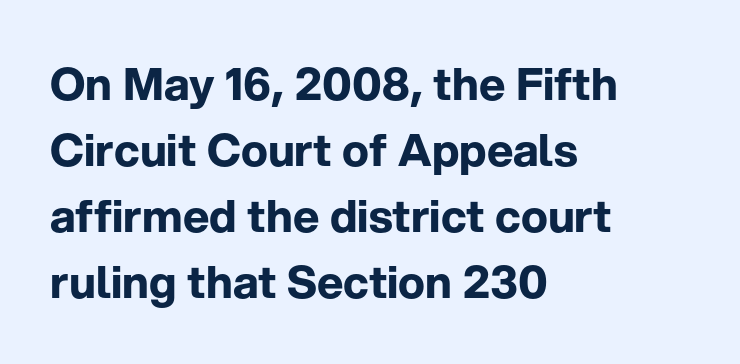
Q: Is the text bold? A: Yes.
Q: Is the text italic (slanted)? A: No, it is upright.
Q: Is the typeface a serif or a sans-serif typeface? A: Sans-serif.
Q: Is the text underlined? A: No.
Q: How is the paragraph aligned? A: Left-aligned.
Q: Is the spacing between letters normal or unusually wide? A: Normal.
Q: Is the spacing between lines tight, normal or loose? A: Normal.
Q: Width (condensed, normal, or wide)? A: Normal.
Q: Stroke contrast? A: Low.
Q: x-height? A: Medium.
Q: Monospaced? A: No.
